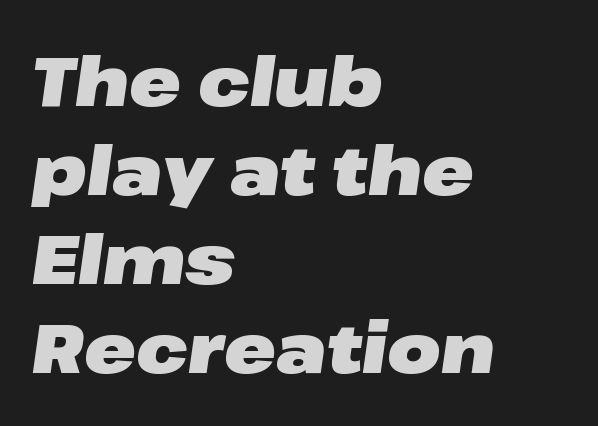
{"italic": "yes", "lean": "right", "slant_degrees": 8, "bold": "yes", "weight": "heavy", "width": "wide", "stroke_contrast": "low", "x_height": "medium", "monospaced": "no", "underline": "no", "align": "left", "line_spacing": "normal", "line_spacing_ratio": 1.29, "letter_spacing": "normal", "letter_spacing_em": 0.0, "glyph_px": 69}
